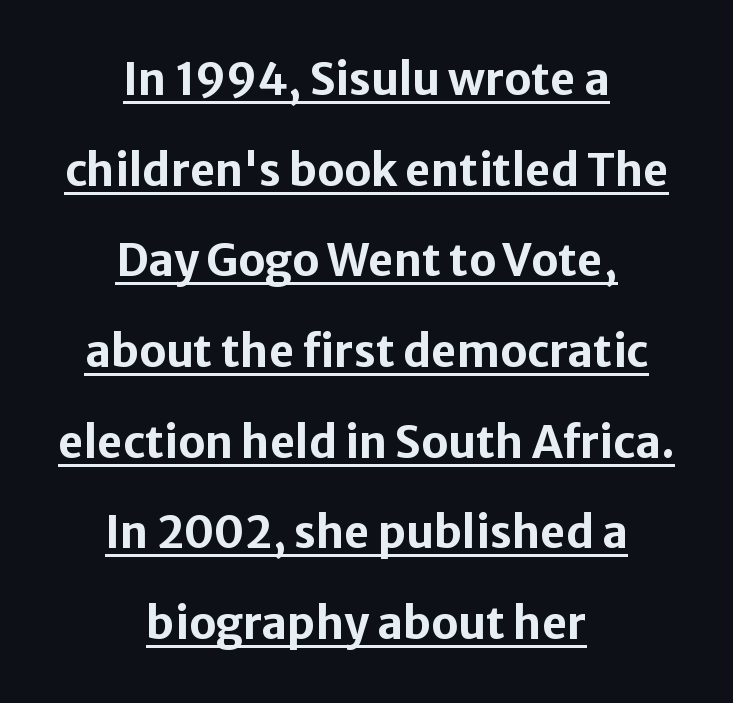
Q: Is the text bold? A: Yes.
Q: Is the text italic (slanted)? A: No, it is upright.
Q: Is the typeface a serif or a sans-serif typeface? A: Sans-serif.
Q: Is the text underlined? A: Yes.
Q: How is the paragraph aligned? A: Centered.
Q: Is the spacing between letters normal or unusually wide? A: Normal.
Q: Is the spacing between lines tight, normal or loose? A: Loose.
Q: Width (condensed, normal, or wide)? A: Normal.
Q: Stroke contrast? A: Low.
Q: x-height? A: Medium.
Q: Monospaced? A: No.
